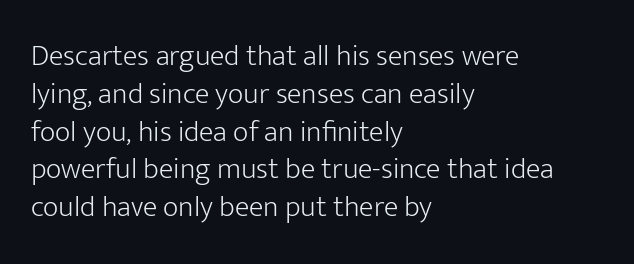
The foot of each line stays bare and open. Stroke thickness stays within the range of a standard reading face or lighter. Does the leading feel generous? No, just average. Here the designer chose a conventional face with non-uniform glyph widths.
